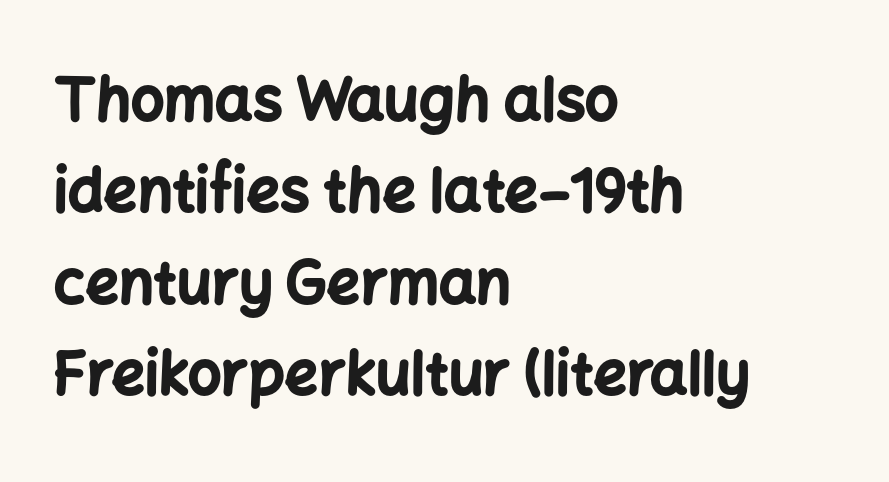
The image shows 59 px bold sans-serif type, upright; set left-aligned, normal line spacing (1.55x), normal letter spacing, not underlined; low stroke contrast and a medium x-height.
